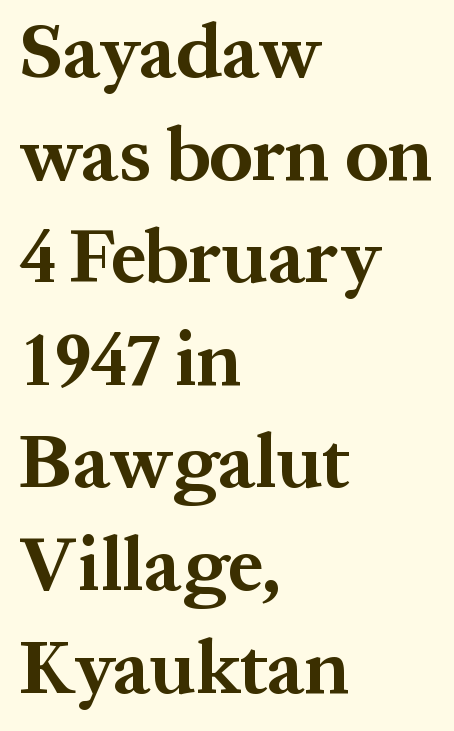
The image shows 76 px bold serif type, upright; set left-aligned, normal line spacing (1.35x), normal letter spacing, not underlined; medium stroke contrast and a medium x-height.
